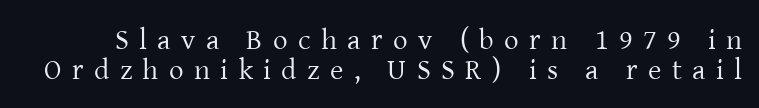
The image shows 29 px regular-weight serif type, upright; set tight line spacing (1.05x), unusually wide letter spacing (+0.36 em), not underlined; low stroke contrast and a medium x-height.
